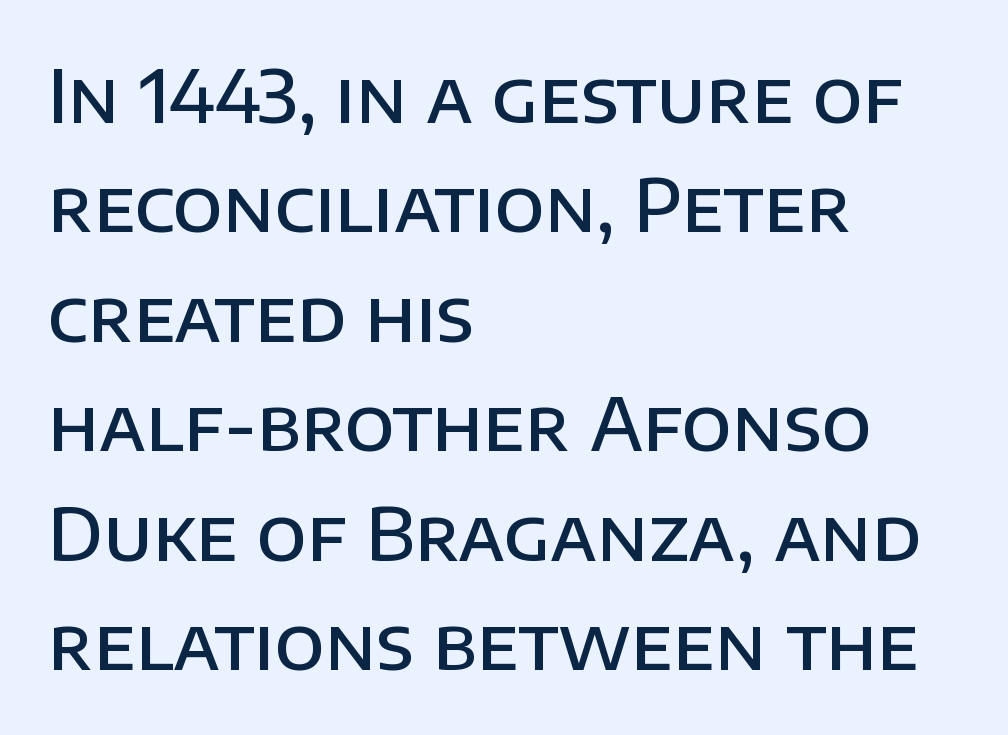
The image shows 72 px semibold sans-serif type, upright; set left-aligned, normal line spacing (1.52x), normal letter spacing, not underlined; low stroke contrast and a large x-height.
